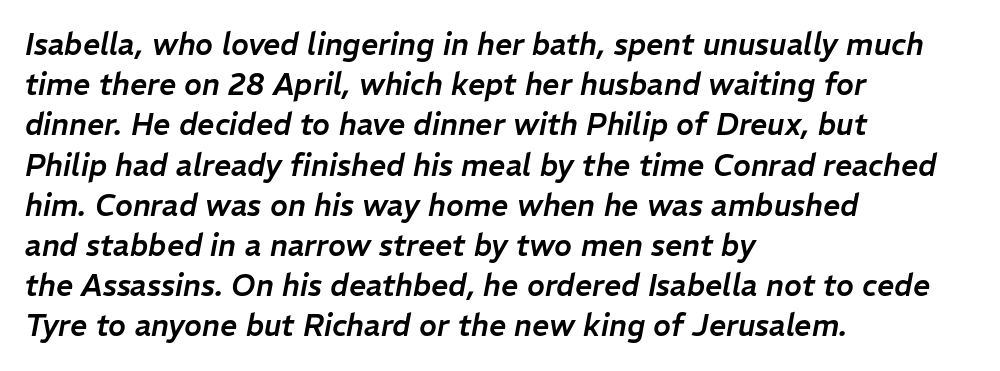
The image shows 30 px text type, italic (leaning right); set left-aligned, normal line spacing (1.34x), normal letter spacing, not underlined; low stroke contrast and a medium x-height.
